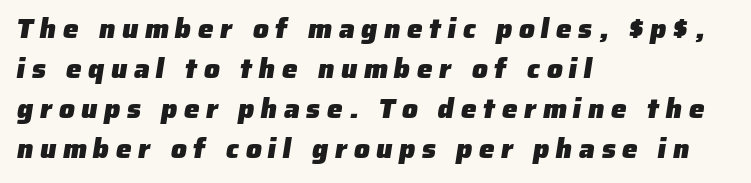
Q: Is the text bold? A: Yes.
Q: Is the typeface a serif or a sans-serif typeface? A: Sans-serif.
Q: Is the text underlined? A: No.
Q: How is the paragraph aligned? A: Left-aligned.
Q: Is the spacing between letters normal or unusually wide? A: Unusually wide.
Q: Is the spacing between lines tight, normal or loose? A: Normal.
Q: Width (condensed, normal, or wide)? A: Normal.
Q: Stroke contrast? A: Low.
Q: x-height? A: Medium.
Q: Monospaced? A: No.
